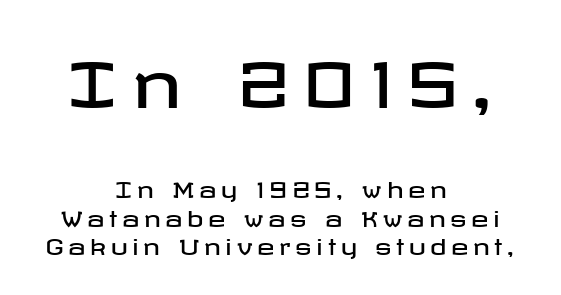
The emphasis by scale lands on block number one, above. The lettering stays uniformly vertical, giving the passage a roman look. The letters carry no serifs — their stems end cleanly without finishing strokes. What stands out about the letter spacing? Its width — letters are far apart. Teacher's note: observe the equal gaps on both sides — that is centered alignment. Whoever set this chose a conventional vertical rhythm.
